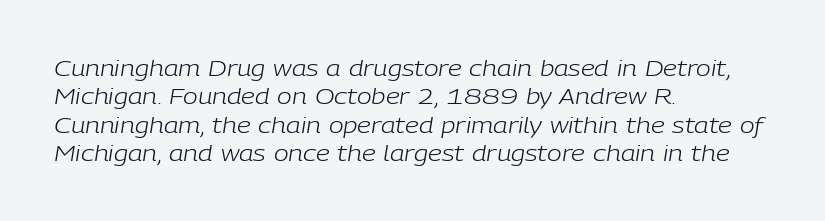
The image shows 22 px text type, italic (leaning right); set left-aligned, normal line spacing (1.29x), normal letter spacing, not underlined.
